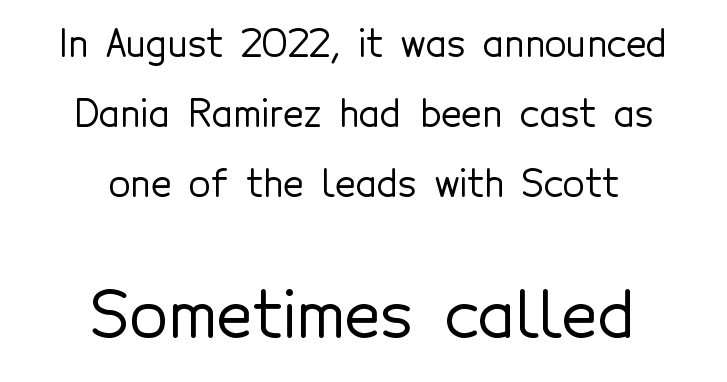
The image shows 63 px sans-serif type, upright; set centered, loose line spacing (1.94x), normal letter spacing, not underlined; the second (bottom) block is 1.75x larger; a medium x-height.
